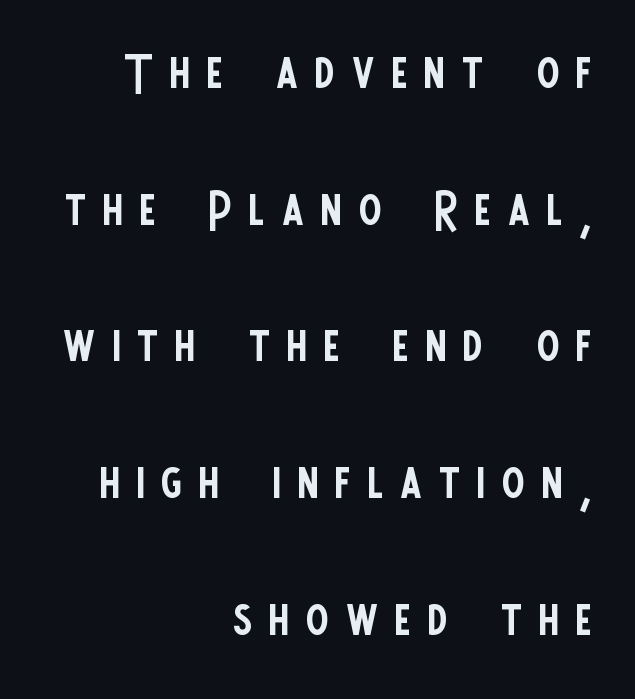
The image shows 67 px regular-weight, condensed sans-serif type, upright; set right-aligned, loose line spacing (2.04x), unusually wide letter spacing (+0.25 em), not underlined; low stroke contrast and a large x-height.
